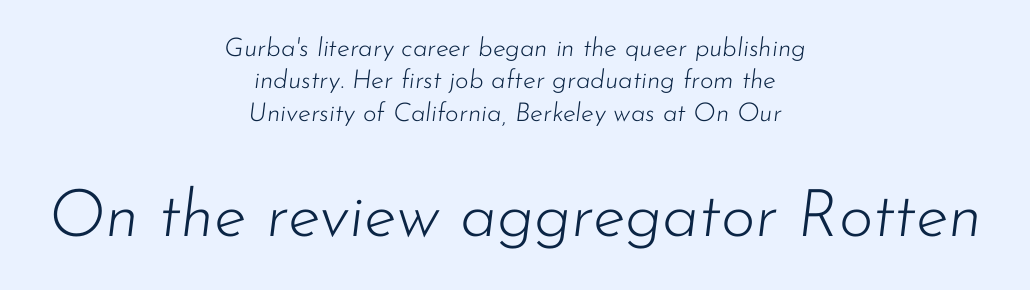
The image shows 66 px light type, italic (leaning right); set centered, normal line spacing (1.25x), normal letter spacing, not underlined; the second (bottom) block is 2.54x larger; low stroke contrast and a small x-height.
